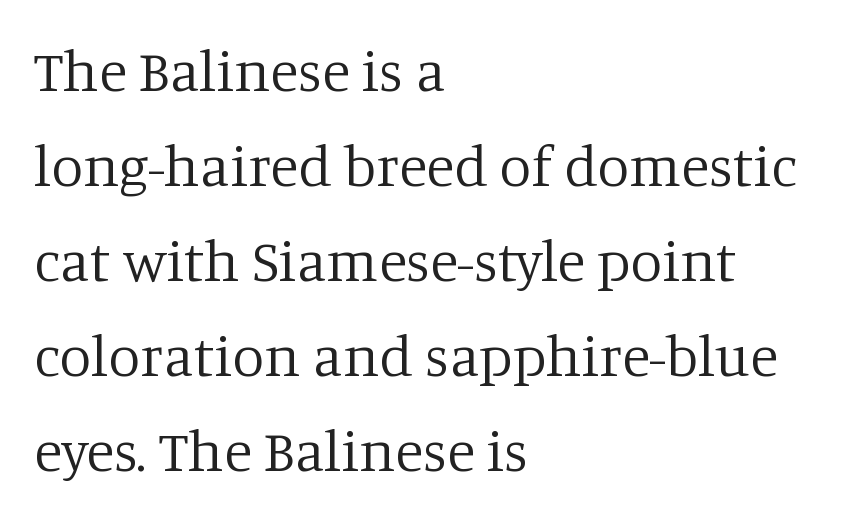
Q: Is the text bold? A: No.
Q: Is the text italic (slanted)? A: No, it is upright.
Q: Is the typeface a serif or a sans-serif typeface? A: Serif.
Q: Is the text underlined? A: No.
Q: How is the paragraph aligned? A: Left-aligned.
Q: Is the spacing between letters normal or unusually wide? A: Normal.
Q: Is the spacing between lines tight, normal or loose? A: Normal.
Q: Width (condensed, normal, or wide)? A: Normal.
Q: Stroke contrast? A: Low.
Q: x-height? A: Large.
Q: Monospaced? A: No.
